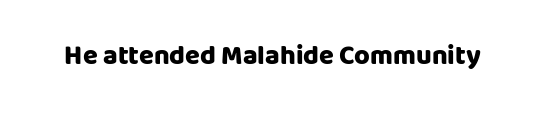
Q: Is the text bold? A: Yes.
Q: Is the text italic (slanted)? A: No, it is upright.
Q: Is the text underlined? A: No.
Q: Is the spacing between letters normal or unusually wide? A: Normal.
